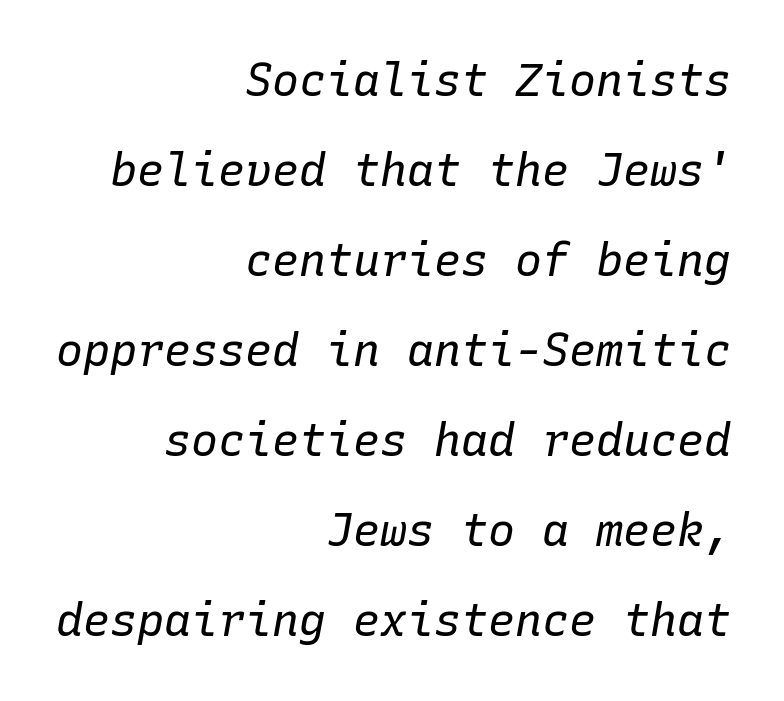
Type without underlining. Each letter, wide or thin by design, is forced into the same width here. Alignment: flush right. Is the stroke heavy? The answer is a plain regular-or-lighter. Between one letter and the next there's only the usual sliver of space.
